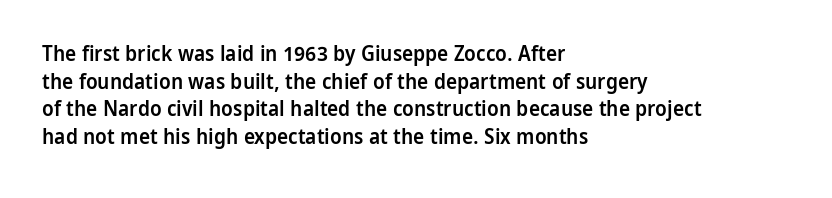
These words are printed semibold, heavier than regular yet not bold. Does the lettering tilt? It doesn't — this is upright. The area under the type is left untouched. Alignment: flush left.
